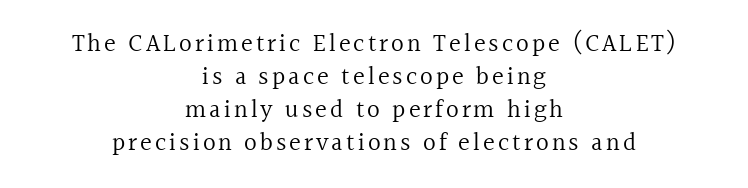
{"italic": "no", "bold": "no", "underline": "no", "align": "center", "line_spacing": "normal", "line_spacing_ratio": 1.32, "glyph_px": 25}
